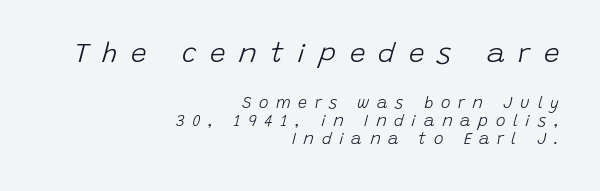
Vertically, the passage feels compressed, each row crowding the next. Varying glyph widths throughout — classic text-font behaviour. The paragraph shown leans on its right margin. Rule under the text: the space is simply empty.
